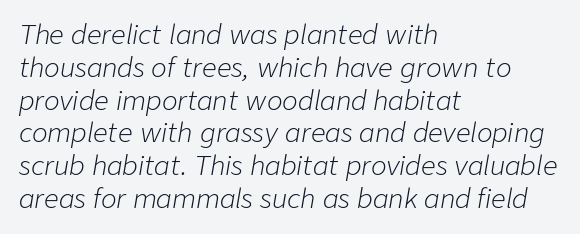
{"italic": "yes", "lean": "right", "slant_degrees": 9, "bold": "no", "underline": "no", "align": "left", "line_spacing": "normal", "line_spacing_ratio": 1.26, "letter_spacing": "normal", "letter_spacing_em": 0.0, "glyph_px": 26}
